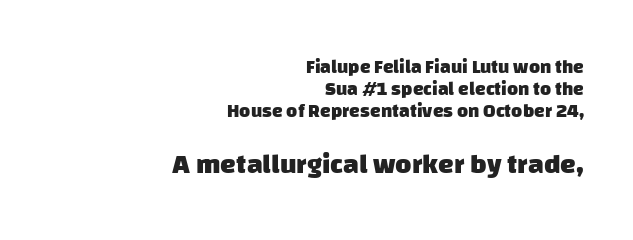
Q: Is the text bold? A: Yes.
Q: Is the typeface a serif or a sans-serif typeface? A: Sans-serif.
Q: Is the text underlined? A: No.
Q: How is the paragraph aligned? A: Right-aligned.
Q: Is the spacing between letters normal or unusually wide? A: Normal.
Q: Which block of text is set in a larger size, the first (top) or the second (bottom)? A: The second (bottom) one.
Q: Width (condensed, normal, or wide)? A: Normal.
Q: Stroke contrast? A: Low.
Q: x-height? A: Large.
Q: Monospaced? A: No.
